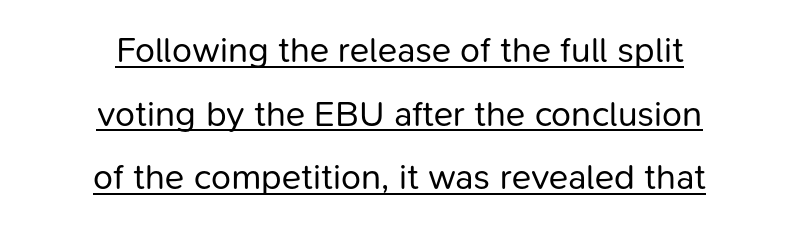
Which margin do the lines hug? Neither — every line sits in the middle. How are the letters spaced? Ordinarily, with no added tracking. What kind of face is this? One without serifs — a sans. These glyphs show unthickened strokes, regular width or finer. The face used here appears with an underline applied. The face used here is proportionally spaced, like ordinary book or web type.
